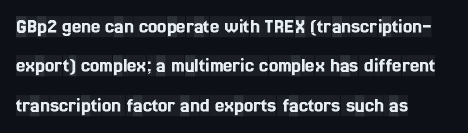
Style check: upright. Beneath every word, the page is bare. Does extra space separate the letters? No, they use regular spacing. The rendering anchors every line to the left-hand side.
